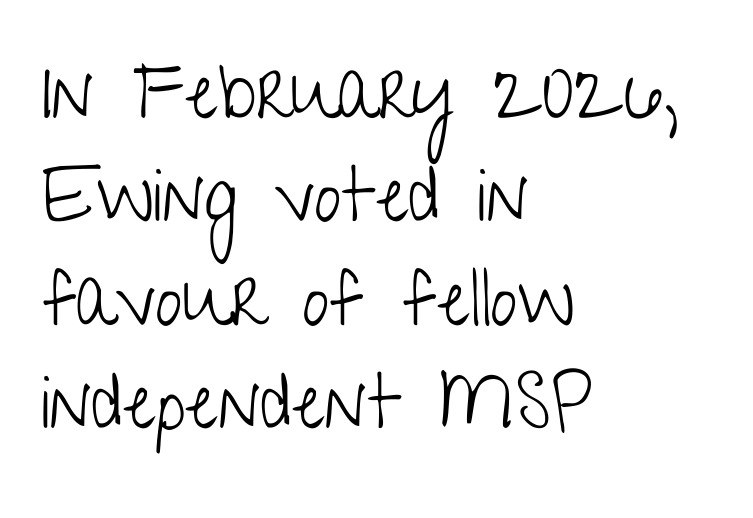
The image shows 76 px light, condensed sans-serif type, upright; set left-aligned, normal line spacing (1.36x), normal letter spacing, not underlined; low stroke contrast and a medium x-height.
